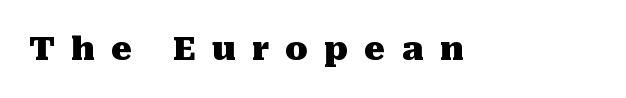
The image shows 33 px heavy serif type, upright; set unusually wide letter spacing (+0.49 em), not underlined; medium stroke contrast and a medium x-height.
